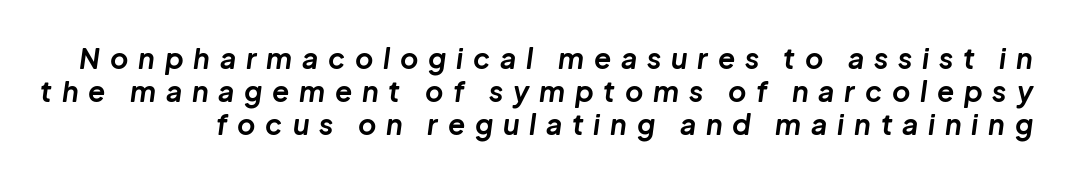
{"italic": "yes", "lean": "right", "slant_degrees": 8, "bold": "yes", "weight": "bold", "width": "normal", "stroke_contrast": "low", "x_height": "medium", "monospaced": "no", "underline": "no", "line_spacing_ratio": 1.17, "letter_spacing": "wide", "letter_spacing_em": 0.35, "glyph_px": 28}
